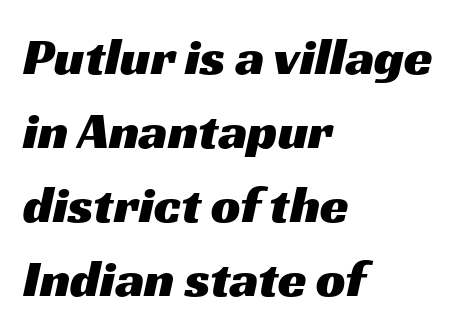
Q: Is the typeface a serif or a sans-serif typeface? A: Sans-serif.
Q: Is the text underlined? A: No.
Q: How is the paragraph aligned? A: Left-aligned.
Q: Is the spacing between letters normal or unusually wide? A: Normal.
Q: Is the spacing between lines tight, normal or loose? A: Normal.
Q: Width (condensed, normal, or wide)? A: Wide.
Q: Stroke contrast? A: Medium.
Q: x-height? A: Medium.
Q: Monospaced? A: No.
